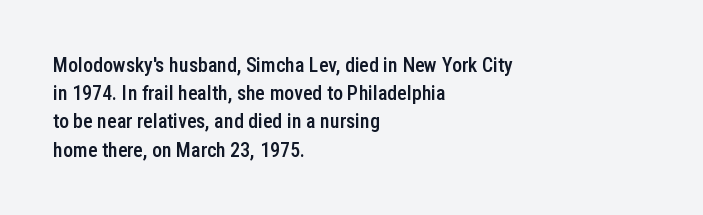
The image shows 20 px text type, upright; set left-aligned, normal line spacing (1.41x), normal letter spacing, not underlined.
